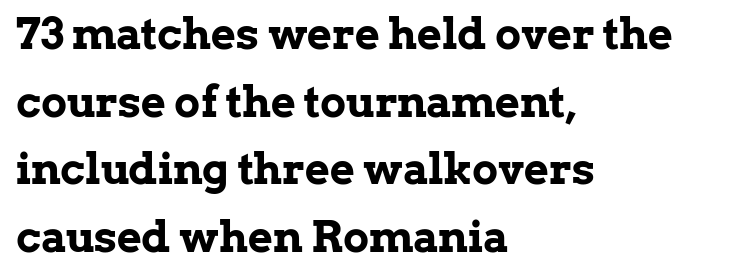
The image shows 43 px bold serif type, upright; set left-aligned, normal line spacing (1.57x), normal letter spacing, not underlined; low stroke contrast and a medium x-height.
